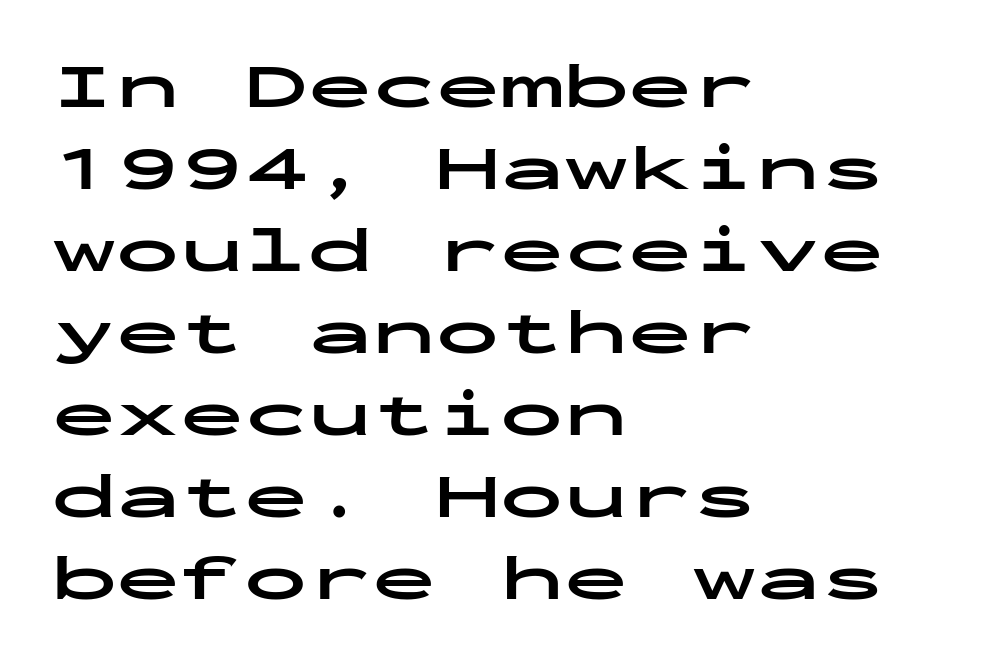
Q: Is the text bold? A: Yes.
Q: Is the text italic (slanted)? A: No, it is upright.
Q: Is the typeface a serif or a sans-serif typeface? A: Sans-serif.
Q: Is the text underlined? A: No.
Q: How is the paragraph aligned? A: Left-aligned.
Q: Is the spacing between letters normal or unusually wide? A: Normal.
Q: Is the spacing between lines tight, normal or loose? A: Normal.
Q: Width (condensed, normal, or wide)? A: Wide.
Q: Stroke contrast? A: Low.
Q: x-height? A: Medium.
Q: Monospaced? A: Yes.
